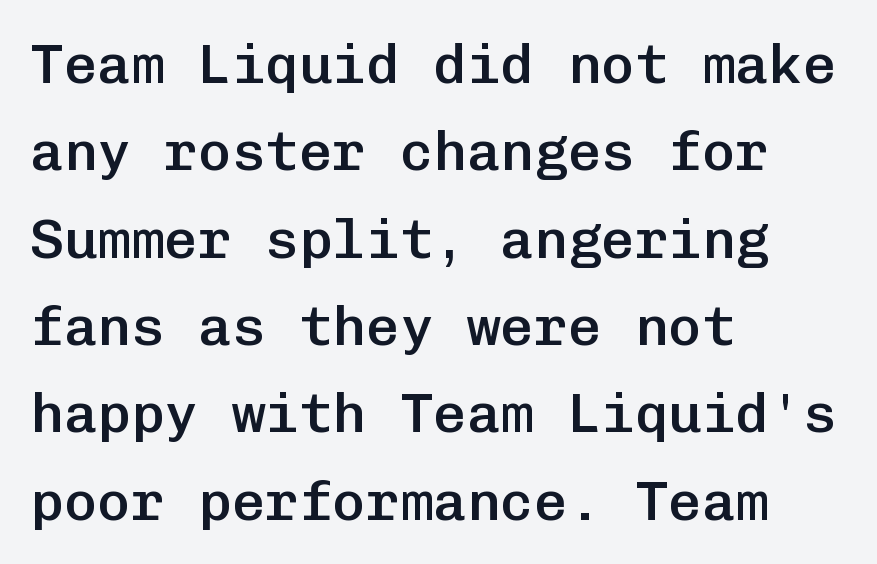
Style check: upright. Spacing between characters is what you'd get straight out of the box. What's the leading like? Ordinary, nothing unusual. These lines are set flush left with a ragged right edge.
